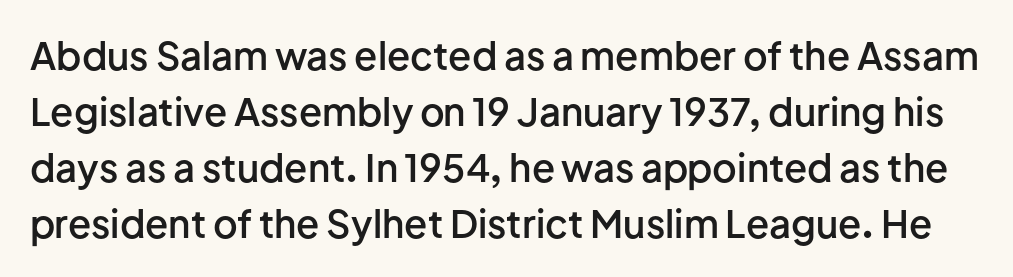
{"serif": "no", "italic": "no", "bold": "semi", "weight": "semibold", "width": "normal", "stroke_contrast": "low", "x_height": "medium", "monospaced": "no", "underline": "no", "line_spacing": "normal", "line_spacing_ratio": 1.47, "letter_spacing": "normal", "letter_spacing_em": 0.0, "glyph_px": 38}
